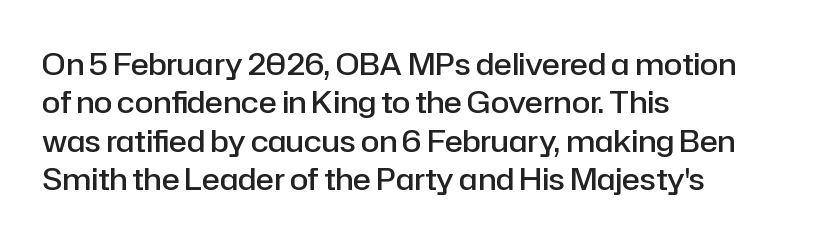
The image shows 30 px semibold sans-serif type, upright; set left-aligned, normal line spacing (1.28x), normal letter spacing, not underlined; low stroke contrast and a medium x-height.
